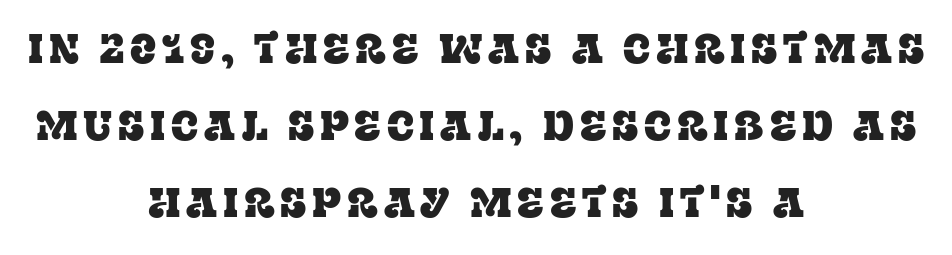
Q: Is the text italic (slanted)? A: No, it is upright.
Q: Is the typeface a serif or a sans-serif typeface? A: Serif.
Q: Is the text underlined? A: No.
Q: How is the paragraph aligned? A: Centered.
Q: Width (condensed, normal, or wide)? A: Normal.
Q: Stroke contrast? A: Low.
Q: x-height? A: Large.
Q: Monospaced? A: No.
